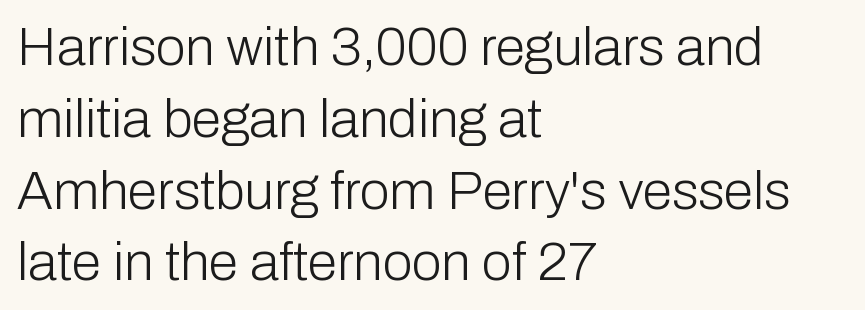
The image shows 54 px light sans-serif type, upright; set left-aligned, normal line spacing (1.33x), normal letter spacing, not underlined; low stroke contrast and a medium x-height.
